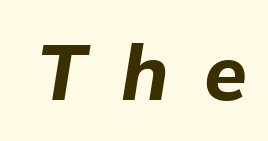
The image shows 78 px bold type, italic (leaning right); set unusually wide letter spacing (+0.45 em), not underlined; low stroke contrast and a medium x-height.
